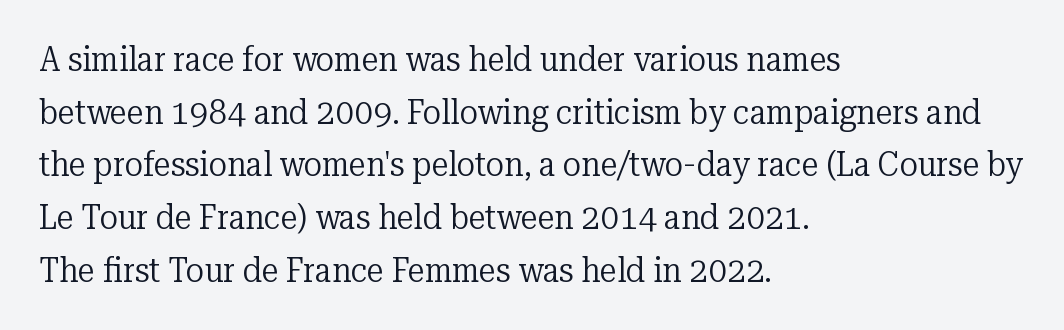
The image shows 34 px regular-weight serif type, upright; set left-aligned, normal line spacing (1.55x), normal letter spacing, not underlined; low stroke contrast and a medium x-height.
